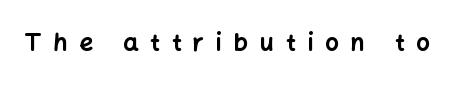
The typography opts for an upright posture over an oblique one. The glyphs have the mass of a bold cut. These lines have a slow, spaced-out rhythm from letter to letter. Nobody drew a line under any word here.
